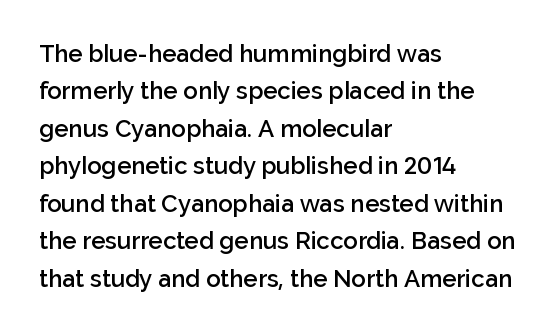
Q: Is the text bold? A: Semi-bold.
Q: Is the text italic (slanted)? A: No, it is upright.
Q: Is the text underlined? A: No.
Q: How is the paragraph aligned? A: Left-aligned.
Q: Is the spacing between letters normal or unusually wide? A: Normal.
Q: Is the spacing between lines tight, normal or loose? A: Normal.
